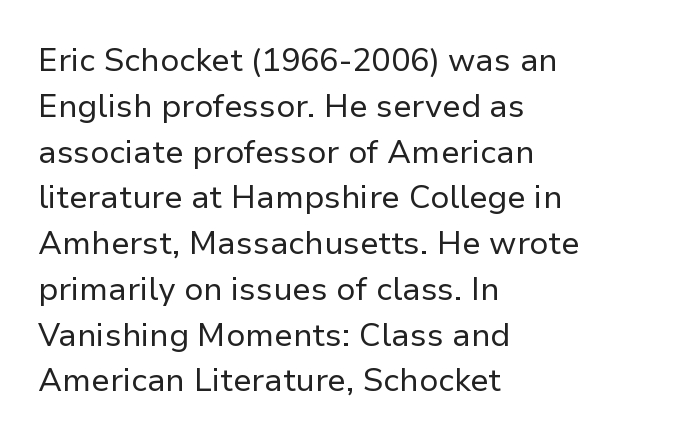
{"serif": "no", "italic": "no", "bold": "no", "weight": "regular", "width": "normal", "stroke_contrast": "low", "x_height": "medium", "monospaced": "no", "underline": "no", "align": "left", "line_spacing": "normal", "line_spacing_ratio": 1.43, "letter_spacing": "normal", "letter_spacing_em": 0.0, "glyph_px": 32}
